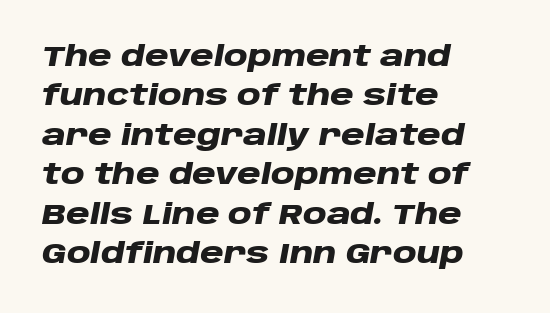
The image shows 29 px heavy, wide type, italic (leaning right); set left-aligned, normal line spacing (1.36x), normal letter spacing, not underlined; low stroke contrast and a large x-height.
